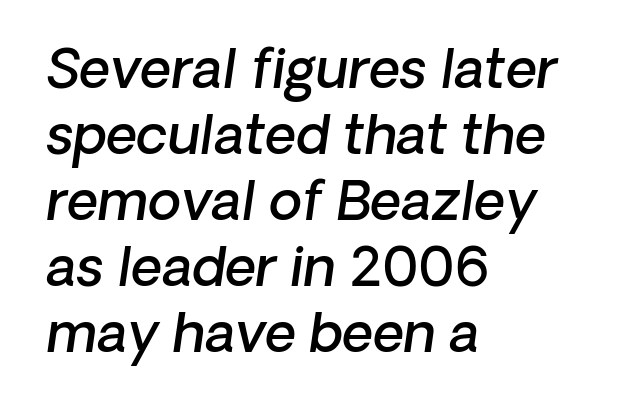
Q: Is the text bold? A: Semi-bold.
Q: Is the typeface a serif or a sans-serif typeface? A: Sans-serif.
Q: Is the text underlined? A: No.
Q: How is the paragraph aligned? A: Left-aligned.
Q: Is the spacing between letters normal or unusually wide? A: Normal.
Q: Width (condensed, normal, or wide)? A: Normal.
Q: Stroke contrast? A: Low.
Q: x-height? A: Medium.
Q: Monospaced? A: No.
